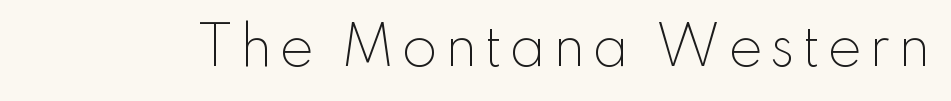
The font's upright variant was chosen for this text. Is this a heavy cut? Hardly; it is regular or lighter. The string is rendered with underlining switched off. Note: no serifs on the glyphs. The passage shown is typed in a proportional face where columns would drift.
